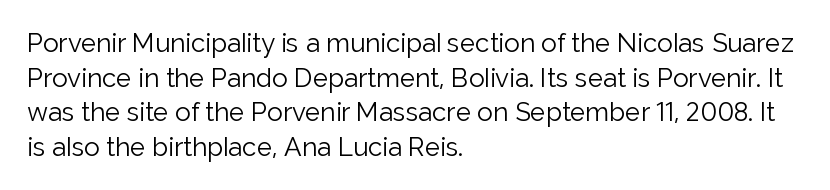
The image shows 26 px text type, upright; set left-aligned, normal line spacing (1.33x), normal letter spacing, not underlined.
